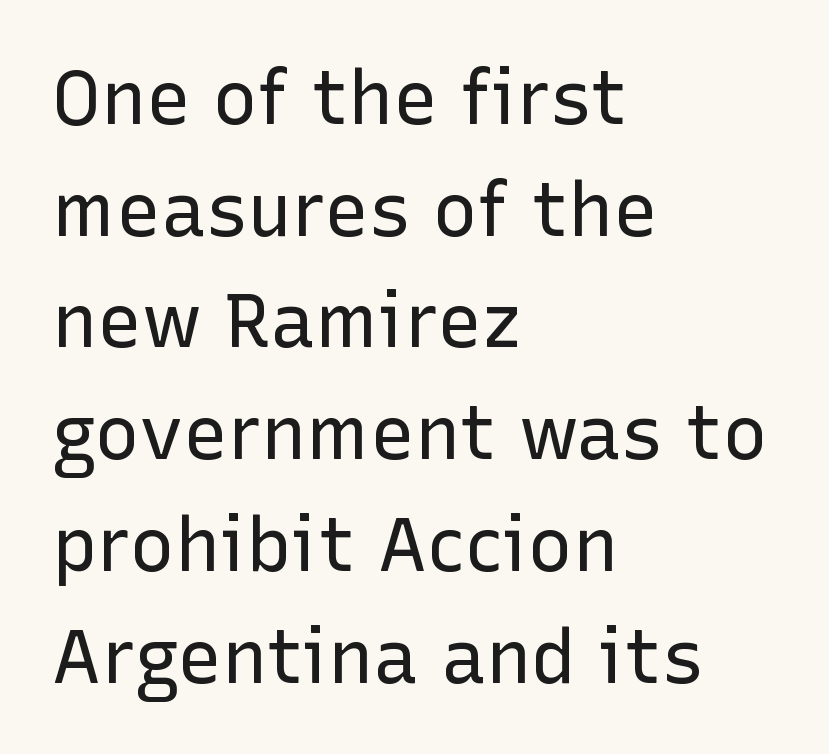
{"serif": "no", "italic": "no", "bold": "no", "weight": "regular", "width": "normal", "stroke_contrast": "low", "x_height": "medium", "monospaced": "no", "underline": "no", "align": "left", "line_spacing": "normal", "line_spacing_ratio": 1.49, "letter_spacing": "normal", "letter_spacing_em": 0.0, "glyph_px": 75}
